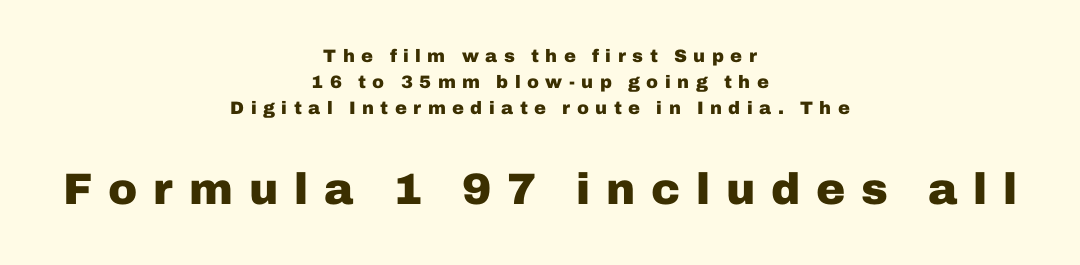
Q: Is the text bold? A: Yes.
Q: Is the text italic (slanted)? A: No, it is upright.
Q: Is the typeface a serif or a sans-serif typeface? A: Sans-serif.
Q: Is the text underlined? A: No.
Q: How is the paragraph aligned? A: Centered.
Q: Is the spacing between letters normal or unusually wide? A: Unusually wide.
Q: Is the spacing between lines tight, normal or loose? A: Normal.
Q: Which block of text is set in a larger size, the first (top) or the second (bottom)? A: The second (bottom) one.
Q: Width (condensed, normal, or wide)? A: Normal.
Q: Stroke contrast? A: Low.
Q: x-height? A: Medium.
Q: Monospaced? A: No.
